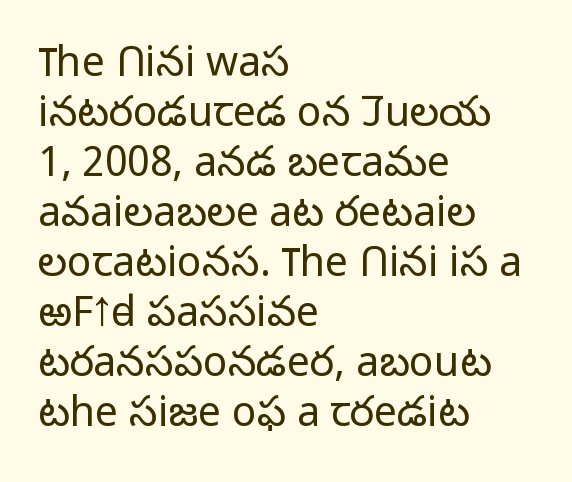
Q: Is the text bold? A: No.
Q: Is the text italic (slanted)? A: No, it is upright.
Q: Is the typeface a serif or a sans-serif typeface? A: Sans-serif.
Q: Is the text underlined? A: No.
Q: How is the paragraph aligned? A: Left-aligned.
Q: Is the spacing between letters normal or unusually wide? A: Normal.
Q: Width (condensed, normal, or wide)? A: Normal.
Q: Stroke contrast? A: Low.
Q: x-height? A: Medium.
Q: Monospaced? A: No.
